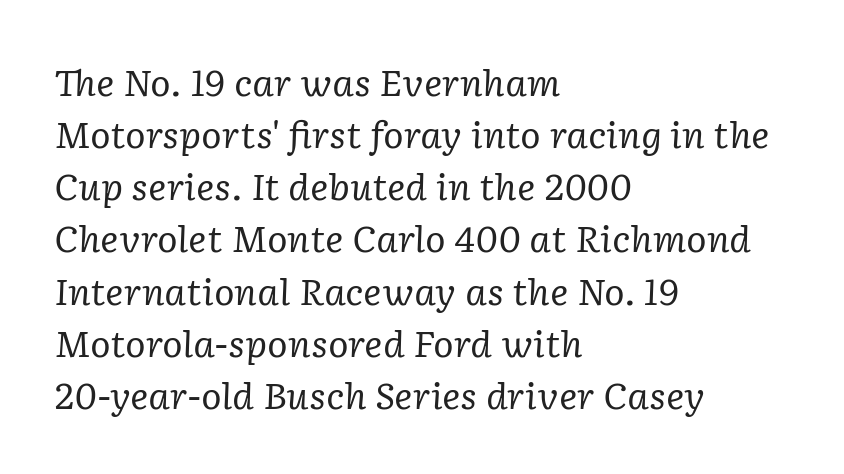
{"serif": "yes", "italic": "yes", "lean": "right", "slant_degrees": 2, "bold": "no", "weight": "regular", "width": "normal", "stroke_contrast": "low", "x_height": "medium", "monospaced": "no", "underline": "no", "align": "left", "line_spacing": "normal", "line_spacing_ratio": 1.49, "letter_spacing": "normal", "letter_spacing_em": 0.0, "glyph_px": 35}
